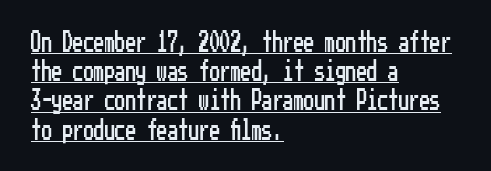
{"italic": "no", "underline": "yes", "align": "left", "line_spacing": "normal", "line_spacing_ratio": 1.39, "letter_spacing": "normal", "letter_spacing_em": 0.0, "glyph_px": 21}
